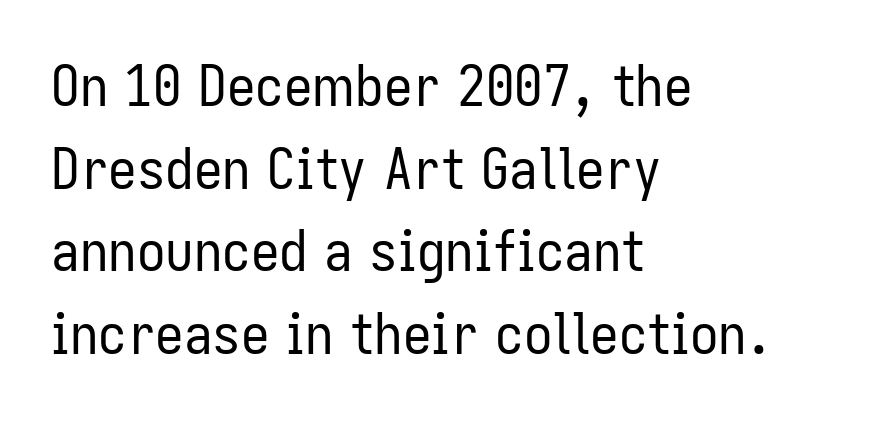
To sum up the face: it is a sans, with no serifs. The ragged edge is on the right, which tells us the setting is flush left. The baseline area is clear. The typeface has the unassuming heft of standard copy or less.
